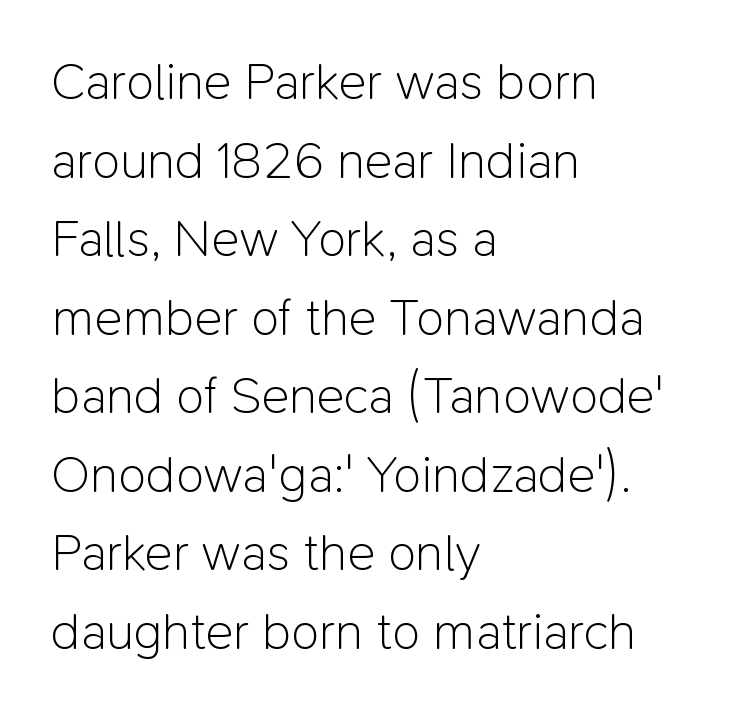
{"serif": "no", "italic": "no", "bold": "no", "weight": "light", "width": "normal", "stroke_contrast": "low", "x_height": "medium", "monospaced": "no", "underline": "no", "align": "left", "line_spacing": "normal", "line_spacing_ratio": 1.51, "letter_spacing": "normal", "letter_spacing_em": 0.0, "glyph_px": 52}
